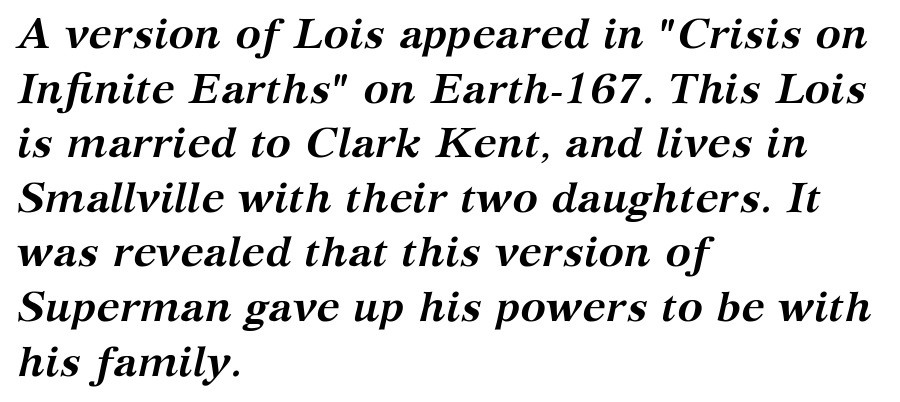
On the weight axis this lands at bold, roughly 700. The passage shown is typed in a proportional face where columns would drift. If you drew a line through each stem, it would be angled. Look at the bottom of the vertical strokes: they flare into serifs here. The tracking reads as untouched default to a designer's eye.
